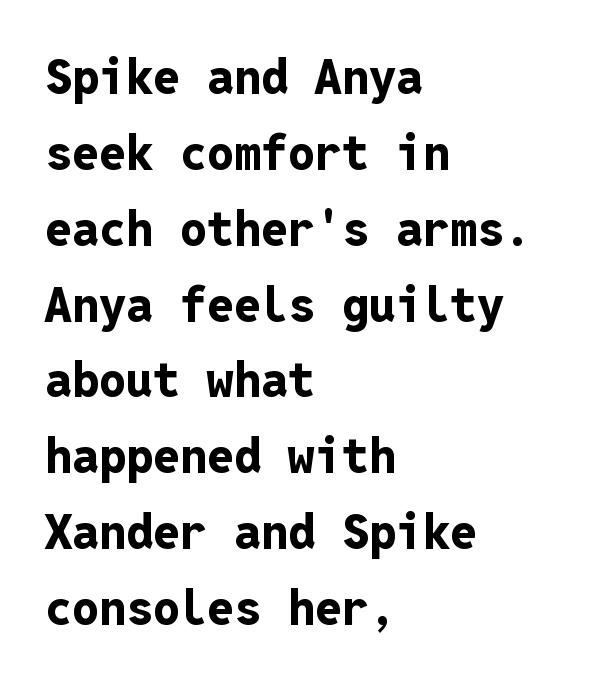
The gaps between neighbouring characters are ordinary and unremarkable. A typesetter would label this face a sans. Students, this is bold: see how much ink each stroke carries. Honestly, there is no underline to notice here at all. The rows are spaced the way most documents space them.
